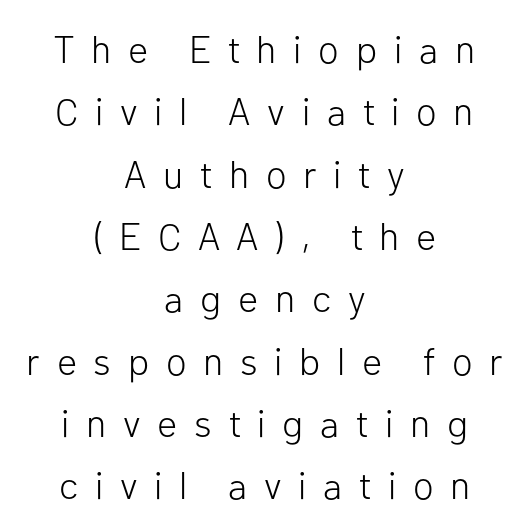
Q: Is the text bold? A: No.
Q: Is the text italic (slanted)? A: No, it is upright.
Q: Is the typeface a serif or a sans-serif typeface? A: Sans-serif.
Q: Is the text underlined? A: No.
Q: How is the paragraph aligned? A: Centered.
Q: Is the spacing between letters normal or unusually wide? A: Unusually wide.
Q: Is the spacing between lines tight, normal or loose? A: Normal.
Q: Width (condensed, normal, or wide)? A: Normal.
Q: Stroke contrast? A: Low.
Q: x-height? A: Medium.
Q: Monospaced? A: No.
